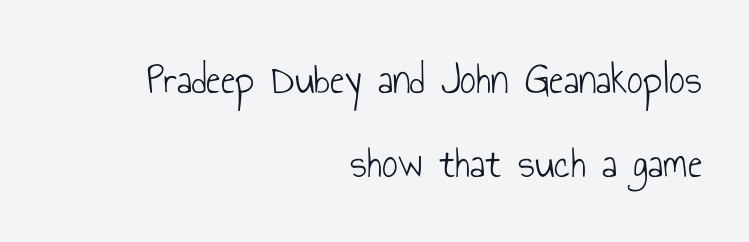
{"serif": "no", "italic": "no", "bold": "no", "weight": "light", "width": "condensed", "stroke_contrast": "low", "x_height": "small", "monospaced": "no", "underline": "no", "align": "right", "line_spacing": "loose", "line_spacing_ratio": 1.9, "letter_spacing": "normal", "letter_spacing_em": 0.0, "glyph_px": 44}
